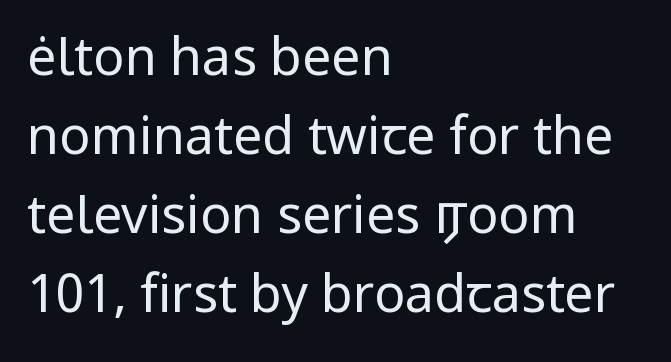
The image shows 52 px regular-weight sans-serif type, upright; set left-aligned, normal line spacing (1.52x), normal letter spacing, not underlined; low stroke contrast and a medium x-height.
